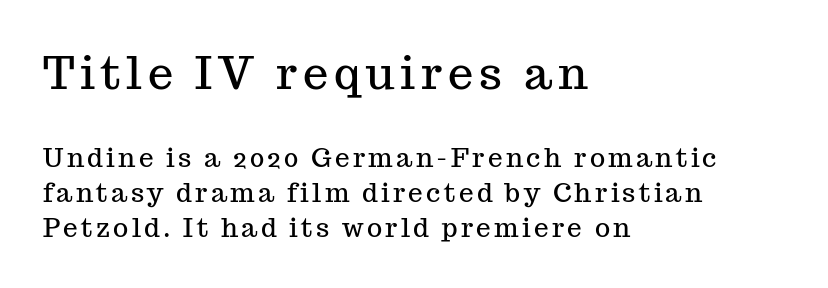
Q: Is the text italic (slanted)? A: No, it is upright.
Q: Is the typeface a serif or a sans-serif typeface? A: Serif.
Q: Is the text underlined? A: No.
Q: How is the paragraph aligned? A: Left-aligned.
Q: Is the spacing between lines tight, normal or loose? A: Normal.
Q: Which block of text is set in a larger size, the first (top) or the second (bottom)? A: The first (top) one.
Q: Width (condensed, normal, or wide)? A: Normal.
Q: Stroke contrast? A: Medium.
Q: x-height? A: Medium.
Q: Monospaced? A: No.
